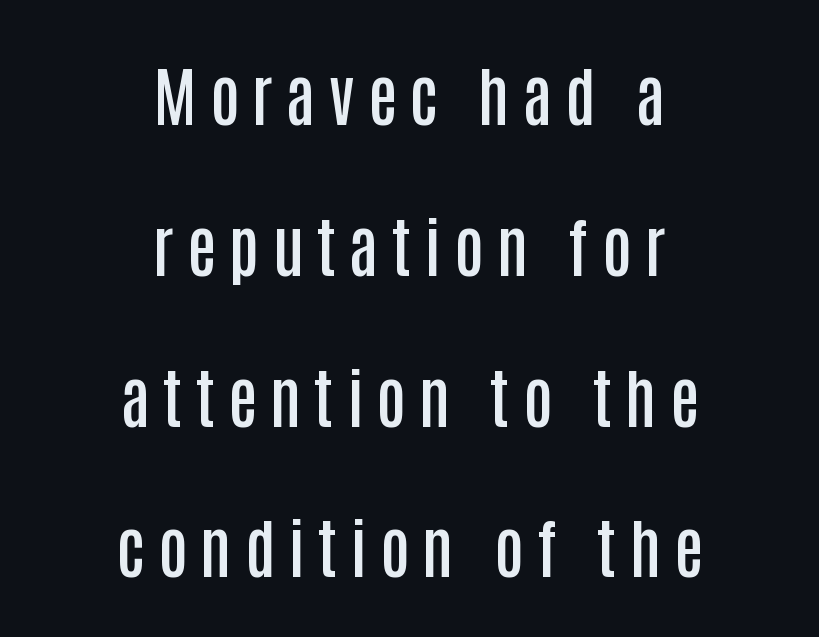
This block would shrink considerably if given ordinary leading; it's expanded now. The glyphs have the mass of a demibold cut, below bold. Italic: no, the glyphs are upright roman. In terms of letterform style, serifs are entirely absent. Words appear elongated and porous because spacing is wide.
